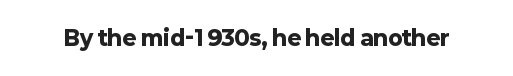
Q: Is the text bold? A: Yes.
Q: Is the text italic (slanted)? A: No, it is upright.
Q: Is the text underlined? A: No.
Q: Is the spacing between letters normal or unusually wide? A: Normal.
